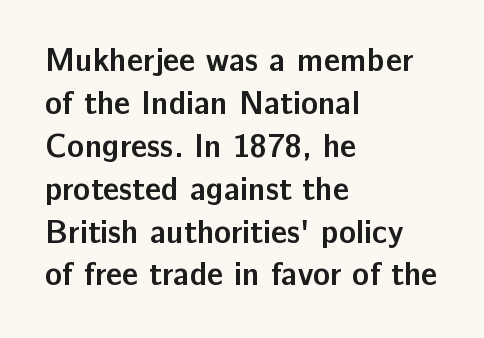
{"serif": "no", "italic": "no", "bold": "yes", "weight": "semibold", "width": "normal", "stroke_contrast": "low", "x_height": "medium", "monospaced": "no", "underline": "no", "align": "left", "line_spacing": "normal", "line_spacing_ratio": 1.34, "letter_spacing": "normal", "letter_spacing_em": 0.0, "glyph_px": 32}
